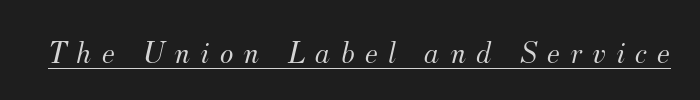
The image shows 32 px light serif type, italic (leaning right); set unusually wide letter spacing (+0.32 em), underlined; medium stroke contrast and a small x-height.
